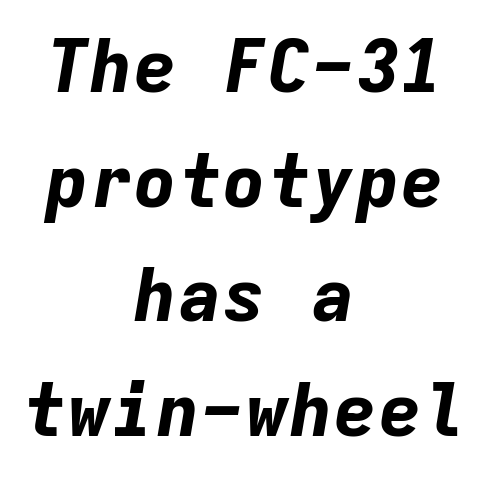
The image shows 74 px bold type, italic (leaning right), monospaced; set centered, normal line spacing (1.55x), normal letter spacing, not underlined; low stroke contrast and a medium x-height.
